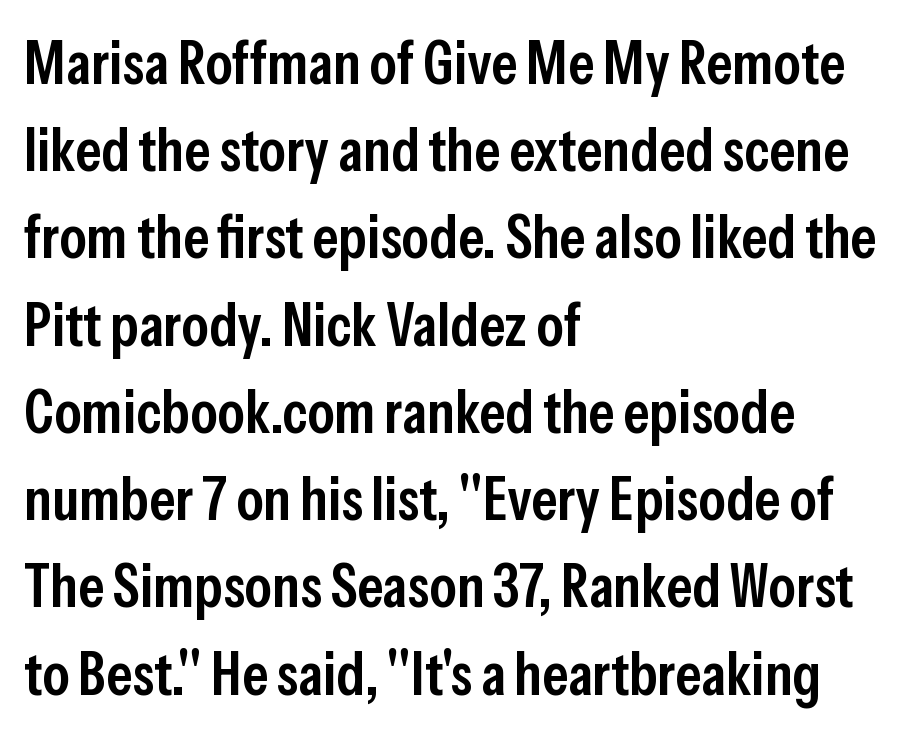
The image shows 61 px semibold, condensed sans-serif type, upright; set left-aligned, normal line spacing (1.43x), normal letter spacing, not underlined; low stroke contrast and a medium x-height.
